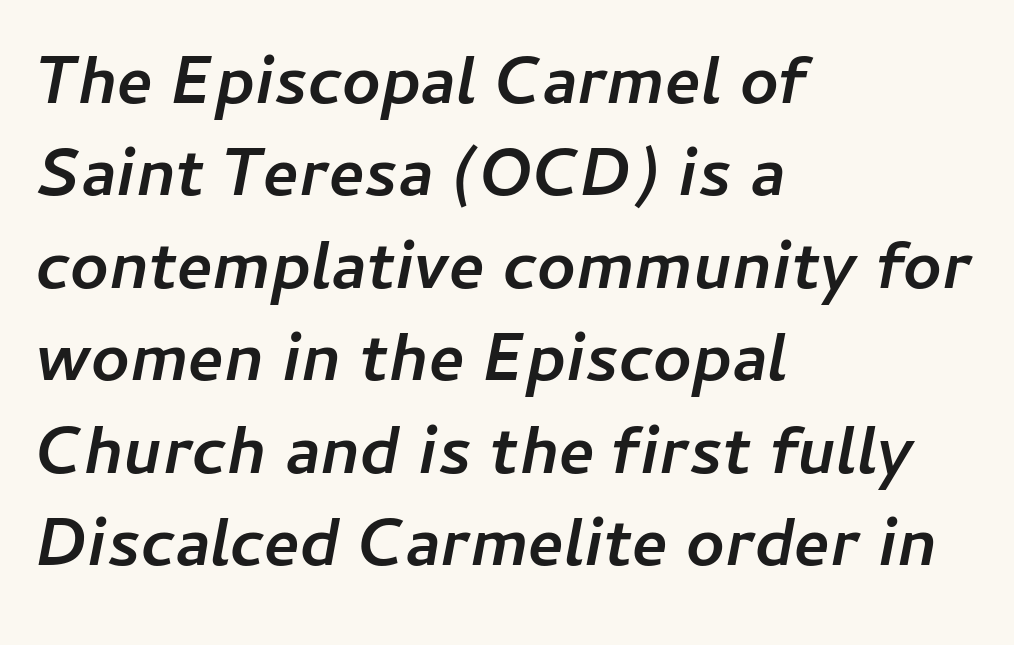
The image shows 67 px semibold type, italic (leaning right); set left-aligned, normal line spacing (1.38x), normal letter spacing, not underlined; low stroke contrast and a medium x-height.
